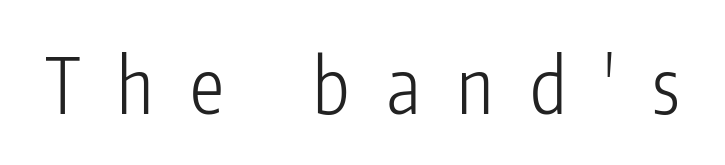
The image shows 77 px light, condensed sans-serif type, upright; set unusually wide letter spacing (+0.48 em), not underlined; low stroke contrast and a medium x-height.
